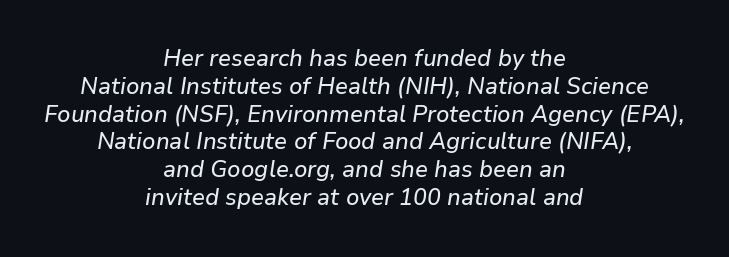
{"italic": "yes", "lean": "right", "slant_degrees": 9, "underline": "no", "align": "center", "line_spacing_ratio": 1.21, "letter_spacing": "normal", "letter_spacing_em": 0.0, "glyph_px": 23}
